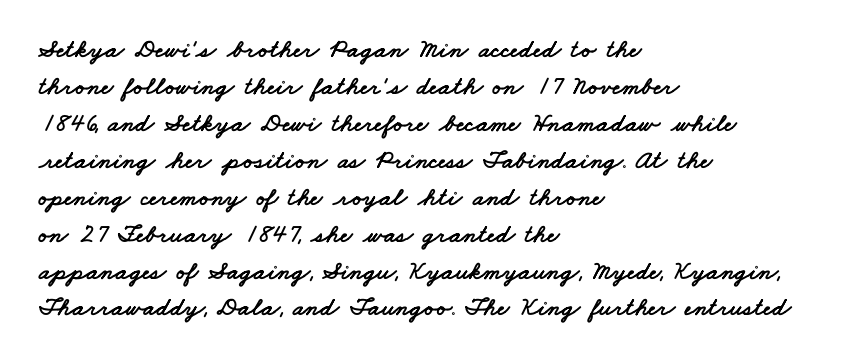
Honestly, the row spacing looks completely unremarkable. Every row of glyphs begins at an identical x-position on the left. The strip under each line holds only bare page. Here the glyphs are tracked normally, forming tight word shapes.
